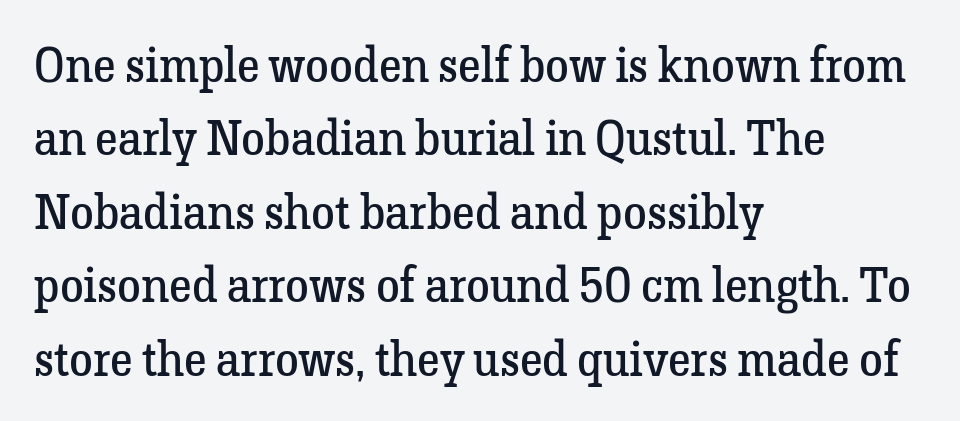
Here the designer chose a conventional face with non-uniform glyph widths. This rendering features lettering with no underline. Compared with a typical body face, this is equally light or lighter still. The typeface chosen for these lines features serifs. Compared with typical paragraphs, the rows here are spaced about the same.
